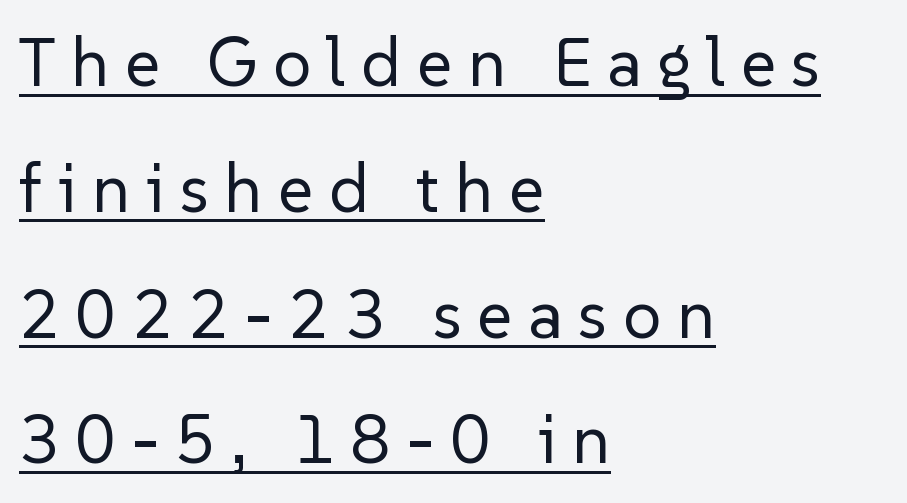
Q: Is the text bold? A: No.
Q: Is the text italic (slanted)? A: No, it is upright.
Q: Is the typeface a serif or a sans-serif typeface? A: Sans-serif.
Q: Is the text underlined? A: Yes.
Q: How is the paragraph aligned? A: Left-aligned.
Q: Is the spacing between letters normal or unusually wide? A: Unusually wide.
Q: Width (condensed, normal, or wide)? A: Normal.
Q: Stroke contrast? A: Low.
Q: x-height? A: Medium.
Q: Monospaced? A: No.
